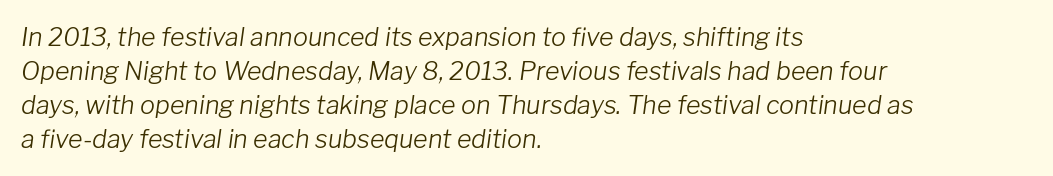
Q: Is the text bold? A: No.
Q: Is the text italic (slanted)? A: Yes, it leans right by about 8 degrees.
Q: Is the text underlined? A: No.
Q: How is the paragraph aligned? A: Left-aligned.
Q: Is the spacing between letters normal or unusually wide? A: Normal.
Q: Is the spacing between lines tight, normal or loose? A: Normal.
